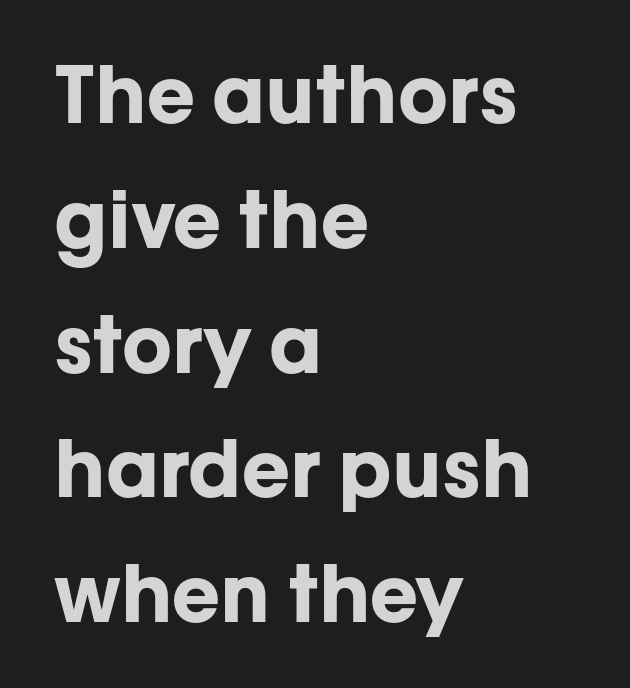
No italicization has been applied; the sample stays upright. In terms of weight, the rendering is a true, heavy bold. Think of a printed novel: that variable character pitch is what you see here. The glyphs are unaccompanied by any horizontal stroke below them. The type is set solid horizontally, with unmodified tracking.
